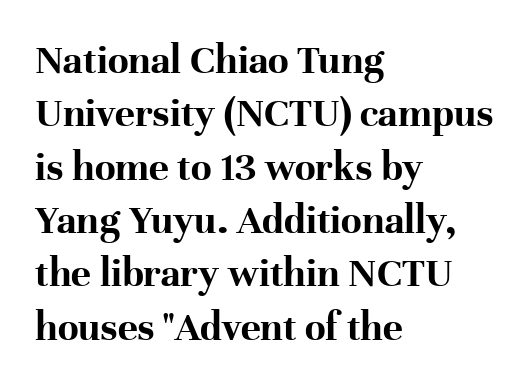
{"serif": "yes", "italic": "no", "bold": "yes", "weight": "bold", "width": "normal", "stroke_contrast": "high", "x_height": "medium", "monospaced": "no", "underline": "no", "align": "left", "line_spacing": "normal", "line_spacing_ratio": 1.27, "letter_spacing": "normal", "letter_spacing_em": 0.0, "glyph_px": 42}
